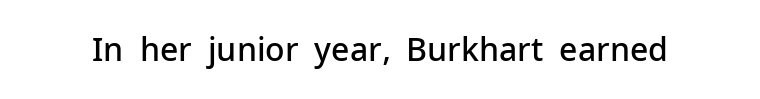
Q: Is the text bold? A: Semi-bold.
Q: Is the text italic (slanted)? A: No, it is upright.
Q: Is the typeface a serif or a sans-serif typeface? A: Sans-serif.
Q: Is the text underlined? A: No.
Q: Is the spacing between letters normal or unusually wide? A: Normal.
Q: Width (condensed, normal, or wide)? A: Normal.
Q: Stroke contrast? A: Low.
Q: x-height? A: Medium.
Q: Monospaced? A: No.
